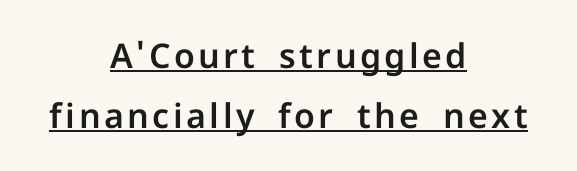
The image shows 34 px sans-serif type, upright; set centered, line spacing 1.76x, underlined; low stroke contrast and a medium x-height.
